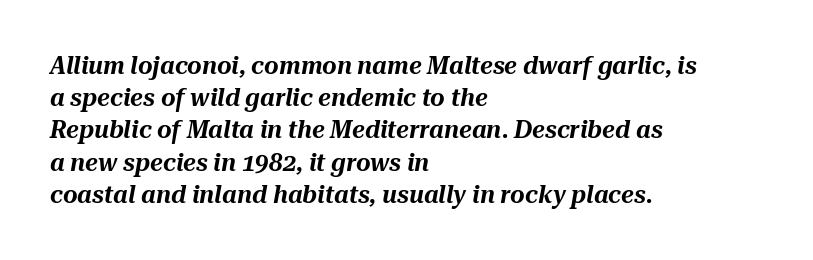
Horizontal bands of white between lines are of average thickness. These lines are set flush left with a ragged right edge. It's the slanting kind of type. Only glyphs here, with clear space below each row. The tracking reads as untouched default to a designer's eye.
